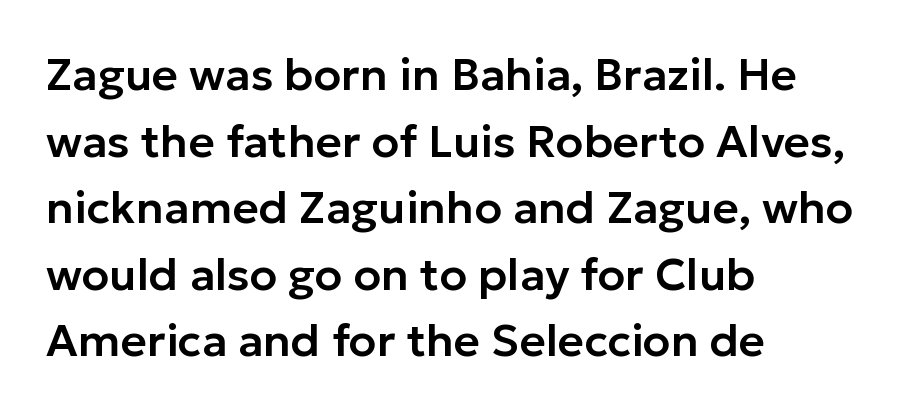
{"serif": "no", "italic": "no", "width": "normal", "stroke_contrast": "low", "x_height": "medium", "monospaced": "no", "underline": "no", "align": "left", "line_spacing": "normal", "line_spacing_ratio": 1.48, "letter_spacing": "normal", "letter_spacing_em": 0.0, "glyph_px": 45}
